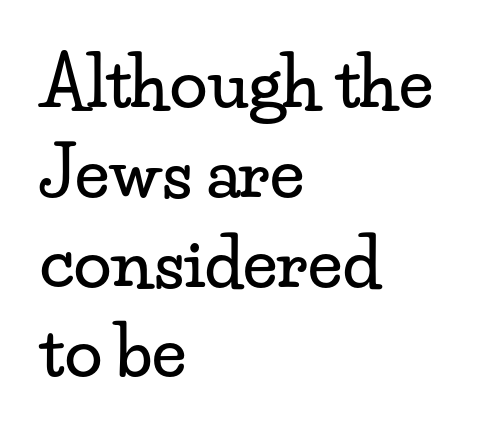
The image shows 68 px wide serif type, upright; set left-aligned, normal line spacing (1.32x), normal letter spacing, not underlined; low stroke contrast and a small x-height.
